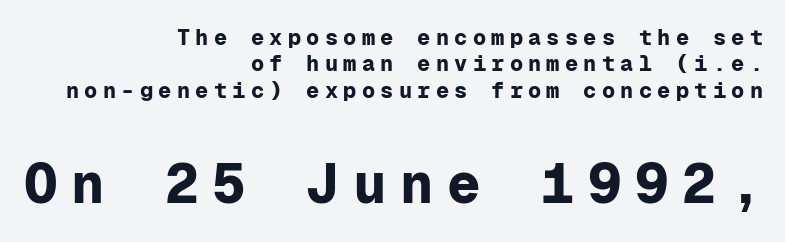
The image shows 56 px bold sans-serif type, upright, monospaced; set right-aligned, line spacing 1.2x, unusually wide letter spacing (+0.24 em), not underlined; the second (bottom) block is 2.55x larger; low stroke contrast and a medium x-height.
